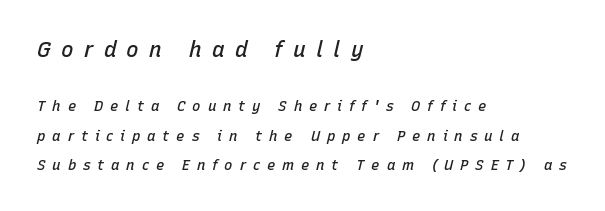
The image shows 21 px text type, italic (leaning right); set left-aligned, loose line spacing (2.08x), unusually wide letter spacing (+0.49 em), not underlined; the first (top) block is 1.5x larger.
